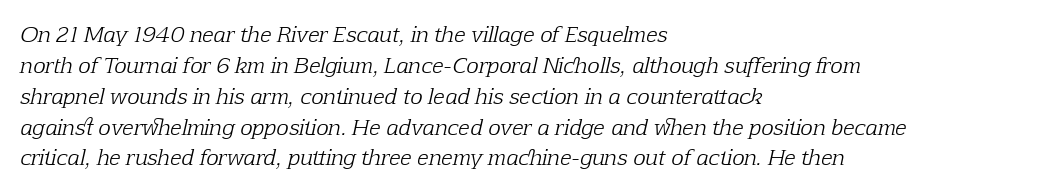
The image shows 21 px text type, italic (leaning right); set left-aligned, normal line spacing (1.47x), normal letter spacing, not underlined.
